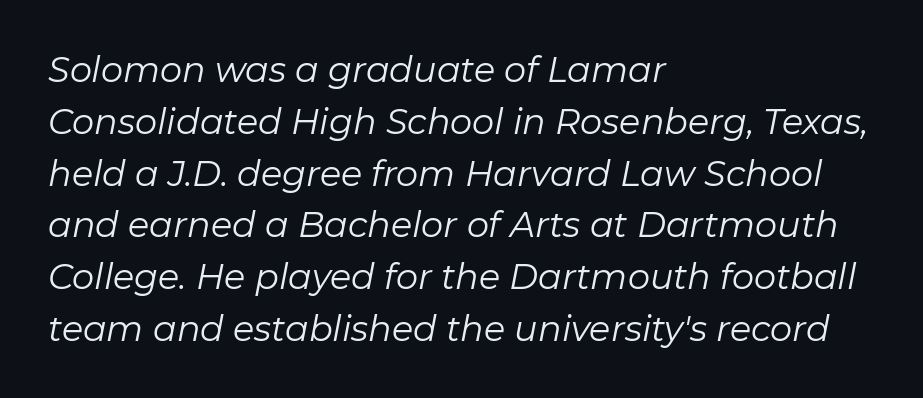
The face used here is rendered with its standard letterfit. The face used here is proportionally spaced, like ordinary book or web type. A classic flush-left, rag-right setting is used for this passage. The passage shown is not underscored anywhere.
